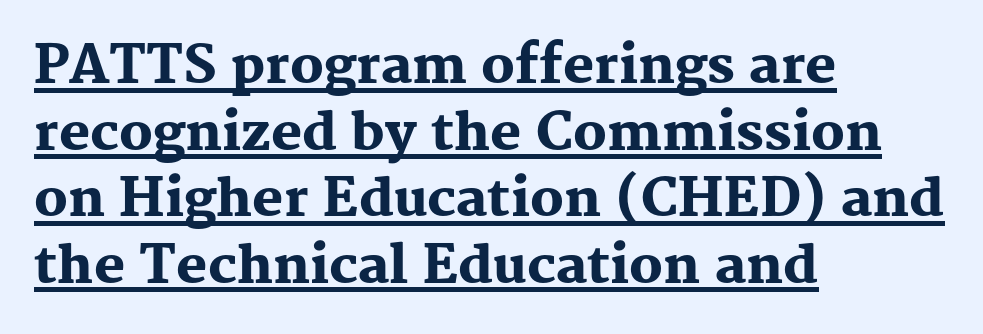
Does the type have serifs? Yes, each stem ends in a small foot. Each letter keeps its own natural width here, so spacing adapts to shape. These lines are set flush left with a ragged right edge. Underline: present.
